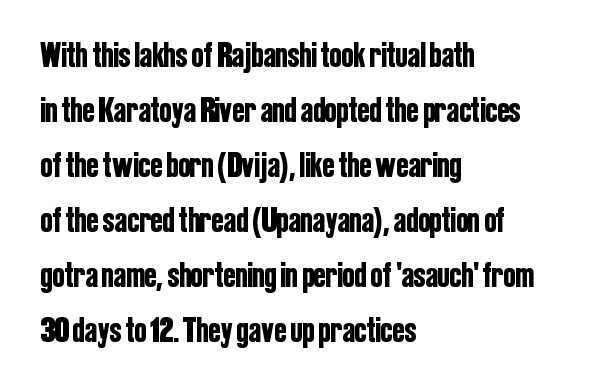
The paragraph shown leans on its left margin. Honestly, the row spacing looks completely unremarkable. Vertical strokes here are truly vertical. Regarding serifs, this sample does without them.
